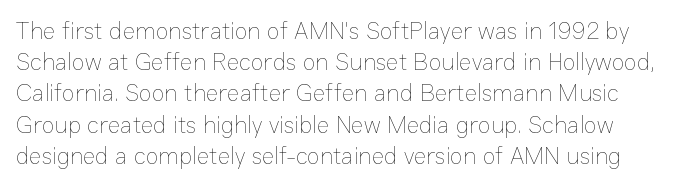
The image shows 24 px text type, upright; set left-aligned, normal line spacing (1.3x), normal letter spacing, not underlined.
